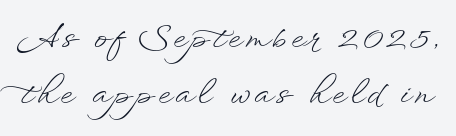
The image shows 32 px light, wide type; set line spacing 1.75x, not underlined; low stroke contrast and a small x-height.
